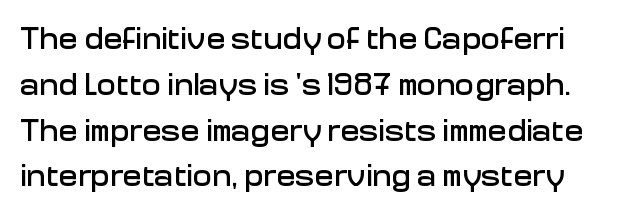
It's the straight-up-and-down kind of type. No feet cap the strokes, marking this as sans-serif type. This sample has the flowing, uneven cadence of proportional lettering. The passage shown stacks its lines at a standard gap.
